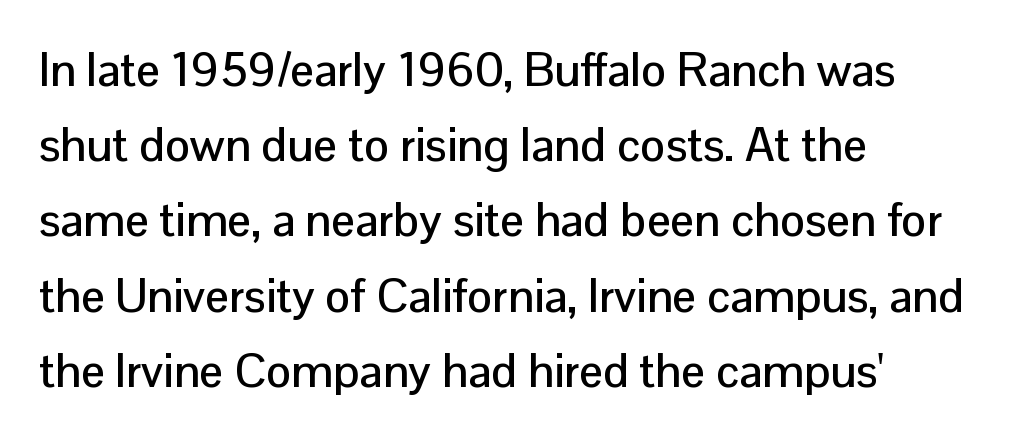
{"serif": "no", "italic": "no", "width": "normal", "stroke_contrast": "low", "x_height": "medium", "monospaced": "no", "underline": "no", "align": "left", "line_spacing": "normal", "line_spacing_ratio": 1.6, "letter_spacing": "normal", "letter_spacing_em": 0.0, "glyph_px": 47}
